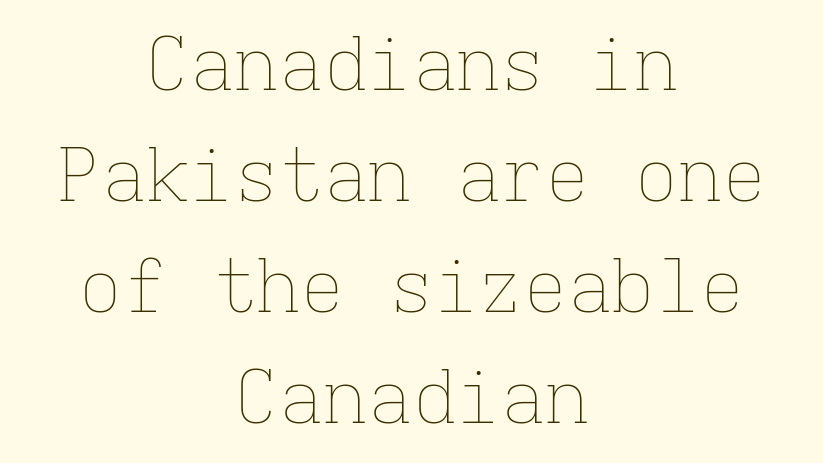
{"italic": "no", "bold": "no", "weight": "thin", "width": "normal", "stroke_contrast": "low", "x_height": "medium", "monospaced": "yes", "underline": "no", "align": "center", "line_spacing": "normal", "line_spacing_ratio": 1.5, "letter_spacing": "normal", "letter_spacing_em": 0.0, "glyph_px": 74}
